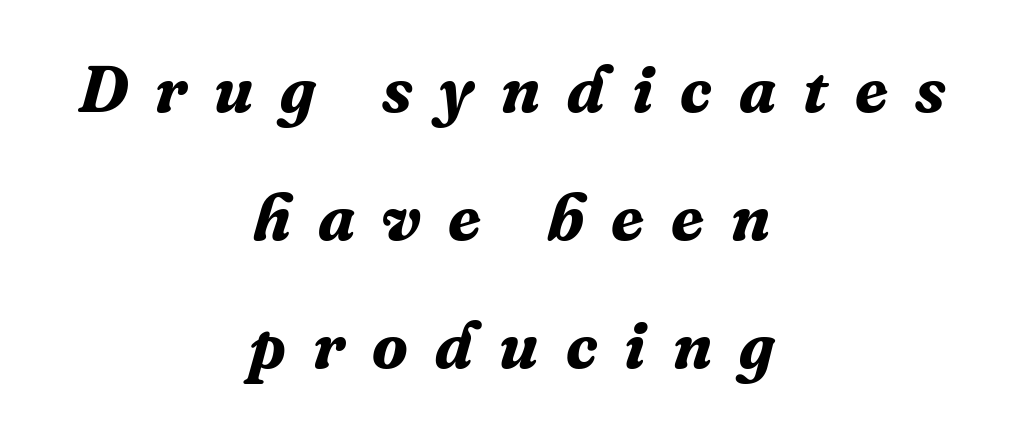
{"serif": "yes", "italic": "yes", "lean": "right", "slant_degrees": 16, "bold": "yes", "weight": "bold", "width": "normal", "stroke_contrast": "medium", "x_height": "medium", "monospaced": "no", "underline": "no", "align": "center", "line_spacing": "loose", "line_spacing_ratio": 1.94, "letter_spacing": "wide", "letter_spacing_em": 0.41, "glyph_px": 66}
